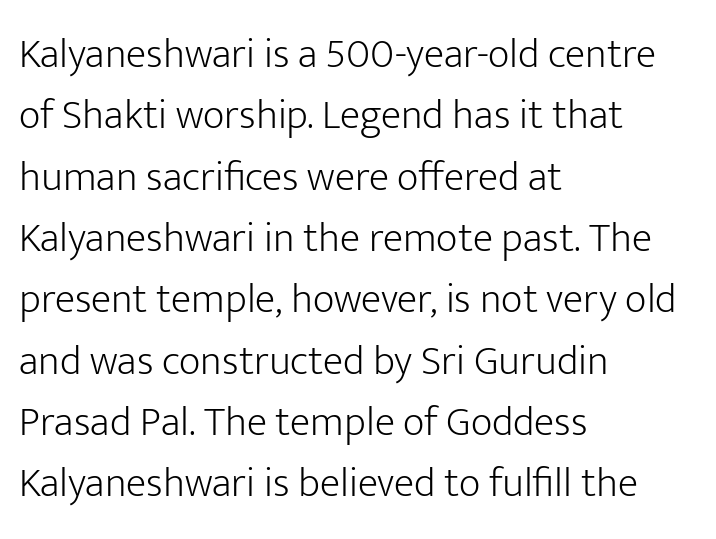
Q: Is the text bold? A: No.
Q: Is the text italic (slanted)? A: No, it is upright.
Q: Is the typeface a serif or a sans-serif typeface? A: Sans-serif.
Q: Is the text underlined? A: No.
Q: How is the paragraph aligned? A: Left-aligned.
Q: Is the spacing between letters normal or unusually wide? A: Normal.
Q: Is the spacing between lines tight, normal or loose? A: Normal.
Q: Width (condensed, normal, or wide)? A: Normal.
Q: Stroke contrast? A: Low.
Q: x-height? A: Medium.
Q: Monospaced? A: No.
